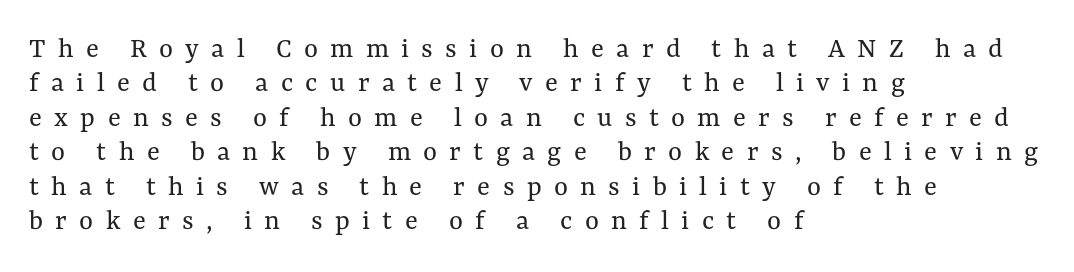
Beneath every word, the page is bare. Leading: reduced. All the whitespace from short lines collects on the right. The characters are drawn with everyday or finer stroke widths. A typesetter would call this proportional, since set widths differ per character. The tracking jumps out immediately: characters are airy and widely separated.
